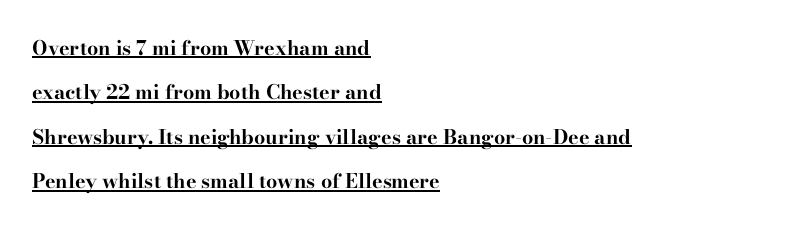
Q: Is the text bold? A: Yes.
Q: Is the text italic (slanted)? A: No, it is upright.
Q: Is the text underlined? A: Yes.
Q: How is the paragraph aligned? A: Left-aligned.
Q: Is the spacing between letters normal or unusually wide? A: Normal.
Q: Is the spacing between lines tight, normal or loose? A: Loose.
